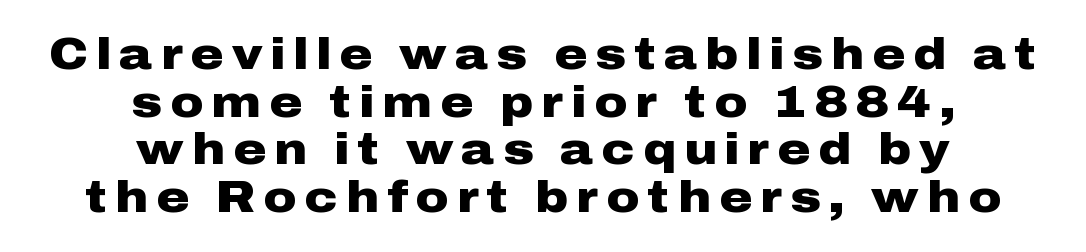
The image shows 45 px heavy, wide sans-serif type, upright; set centered, tight line spacing (1.06x), not underlined; low stroke contrast and a medium x-height.
